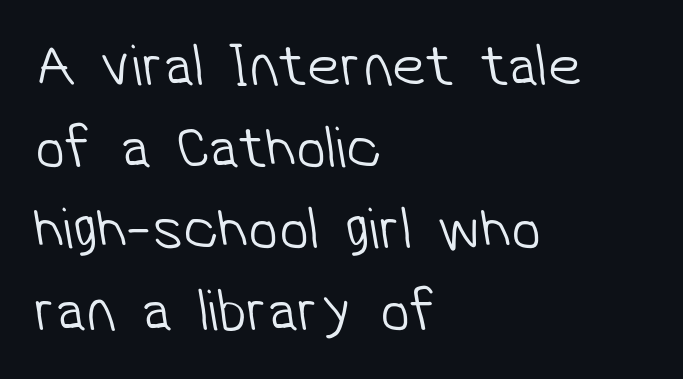
{"serif": "no", "bold": "no", "weight": "light", "width": "normal", "stroke_contrast": "low", "x_height": "medium", "monospaced": "no", "underline": "no", "align": "left", "line_spacing": "normal", "line_spacing_ratio": 1.36, "letter_spacing": "normal", "letter_spacing_em": 0.0, "glyph_px": 60}
